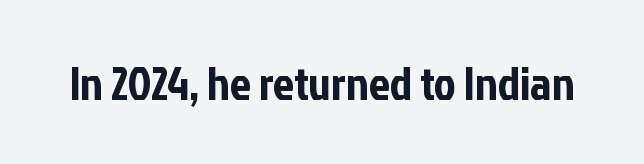
{"serif": "no", "italic": "no", "width": "condensed", "stroke_contrast": "low", "x_height": "medium", "monospaced": "no", "underline": "no", "letter_spacing": "normal", "letter_spacing_em": 0.0, "glyph_px": 47}
